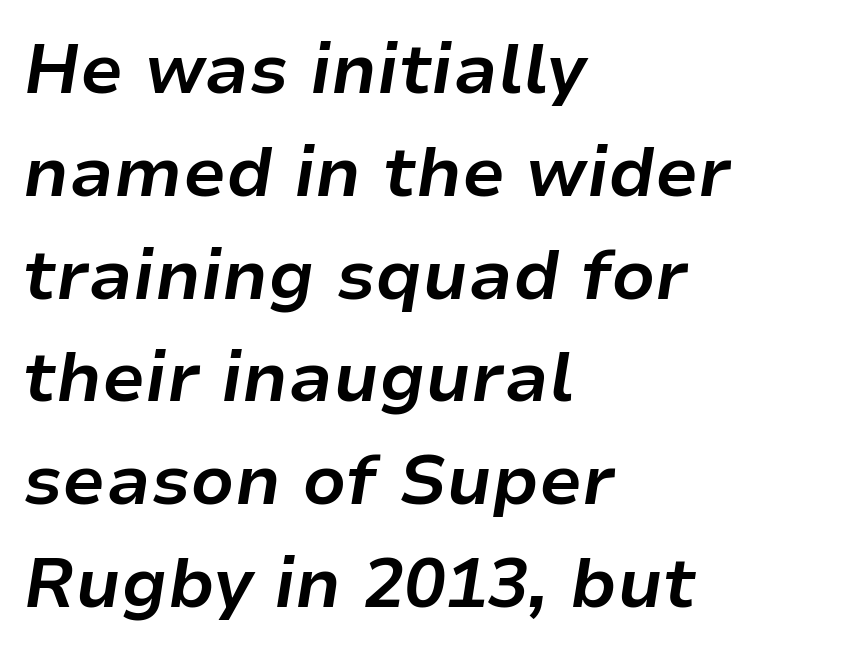
A typesetter would mark this as italic. Spacing verdict: proportional, widths tailored to each character. Standard letterfit; no display-style spreading of the glyphs. Lines of text with bare space underneath.
